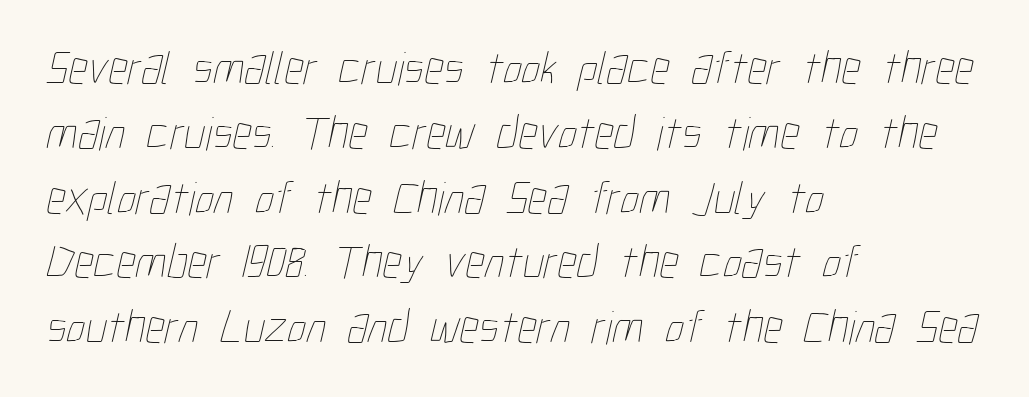
The image shows 48 px thin, condensed type; set left-aligned, normal line spacing (1.35x), normal letter spacing, not underlined; low stroke contrast and a medium x-height.
